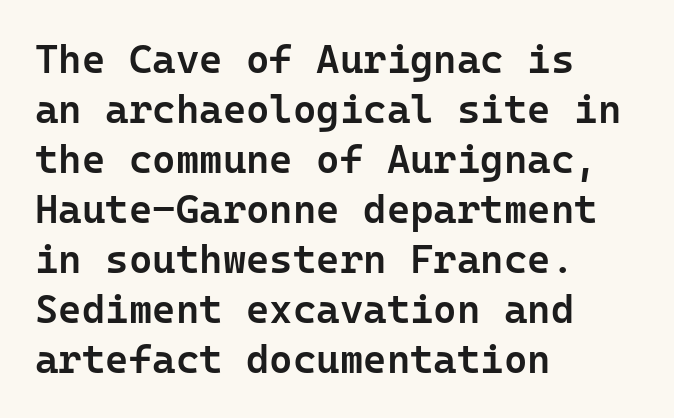
{"serif": "no", "italic": "no", "bold": "semi", "weight": "semibold", "width": "normal", "stroke_contrast": "low", "x_height": "medium", "underline": "no", "align": "left", "line_spacing": "normal", "line_spacing_ratio": 1.25, "letter_spacing": "normal", "letter_spacing_em": 0.0, "glyph_px": 40}
